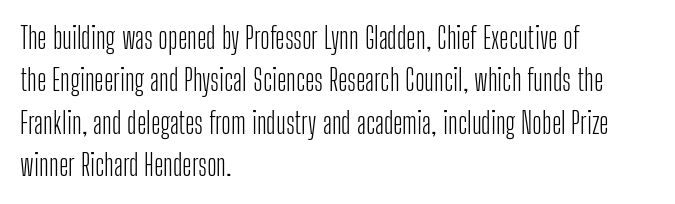
{"serif": "no", "italic": "no", "bold": "no", "weight": "light", "width": "condensed", "stroke_contrast": "low", "x_height": "medium", "monospaced": "no", "underline": "no", "align": "left", "line_spacing": "normal", "line_spacing_ratio": 1.46, "letter_spacing": "normal", "letter_spacing_em": 0.0, "glyph_px": 29}
